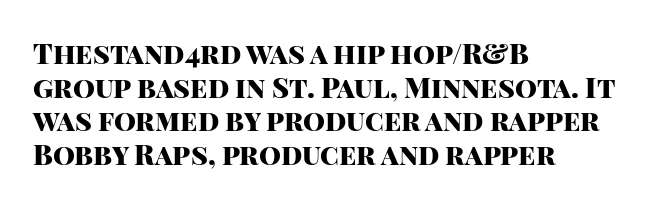
{"serif": "no", "italic": "no", "bold": "yes", "weight": "heavy", "width": "normal", "stroke_contrast": "high", "x_height": "large", "monospaced": "no", "underline": "no", "align": "left", "line_spacing_ratio": 1.2, "letter_spacing": "normal", "letter_spacing_em": 0.0, "glyph_px": 28}
